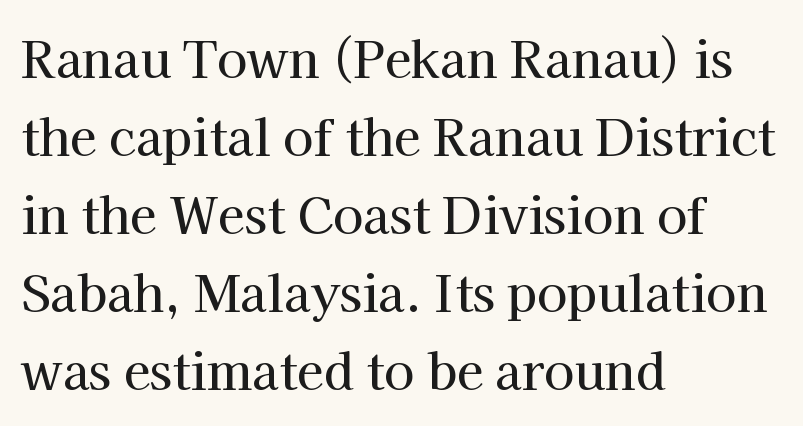
Q: Is the text italic (slanted)? A: No, it is upright.
Q: Is the typeface a serif or a sans-serif typeface? A: Serif.
Q: Is the text underlined? A: No.
Q: How is the paragraph aligned? A: Left-aligned.
Q: Is the spacing between letters normal or unusually wide? A: Normal.
Q: Is the spacing between lines tight, normal or loose? A: Normal.
Q: Width (condensed, normal, or wide)? A: Normal.
Q: Stroke contrast? A: High.
Q: x-height? A: Medium.
Q: Monospaced? A: No.
